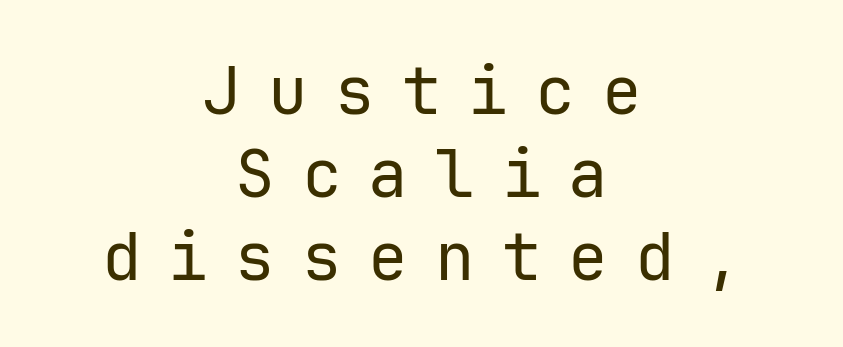
Q: Is the text bold? A: No.
Q: Is the text italic (slanted)? A: No, it is upright.
Q: Is the typeface a serif or a sans-serif typeface? A: Sans-serif.
Q: Is the text underlined? A: No.
Q: How is the paragraph aligned? A: Centered.
Q: Is the spacing between letters normal or unusually wide? A: Unusually wide.
Q: Is the spacing between lines tight, normal or loose? A: Normal.
Q: Width (condensed, normal, or wide)? A: Normal.
Q: Stroke contrast? A: Low.
Q: x-height? A: Medium.
Q: Monospaced? A: Yes.
